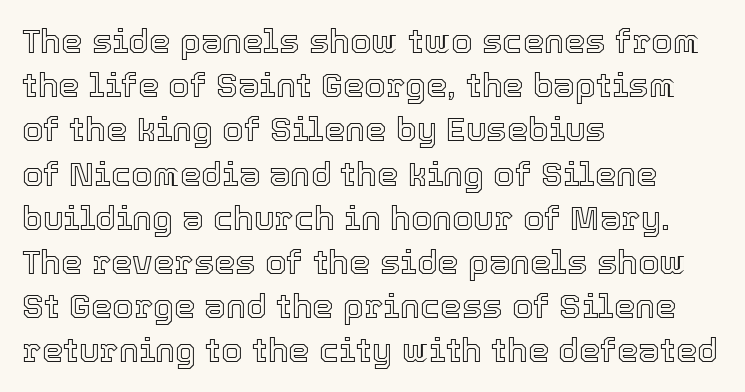
Q: Is the text italic (slanted)? A: No, it is upright.
Q: Is the text underlined? A: No.
Q: How is the paragraph aligned? A: Left-aligned.
Q: Is the spacing between letters normal or unusually wide? A: Normal.
Q: Is the spacing between lines tight, normal or loose? A: Normal.
Q: Width (condensed, normal, or wide)? A: Normal.
Q: x-height? A: Medium.
Q: Monospaced? A: No.
